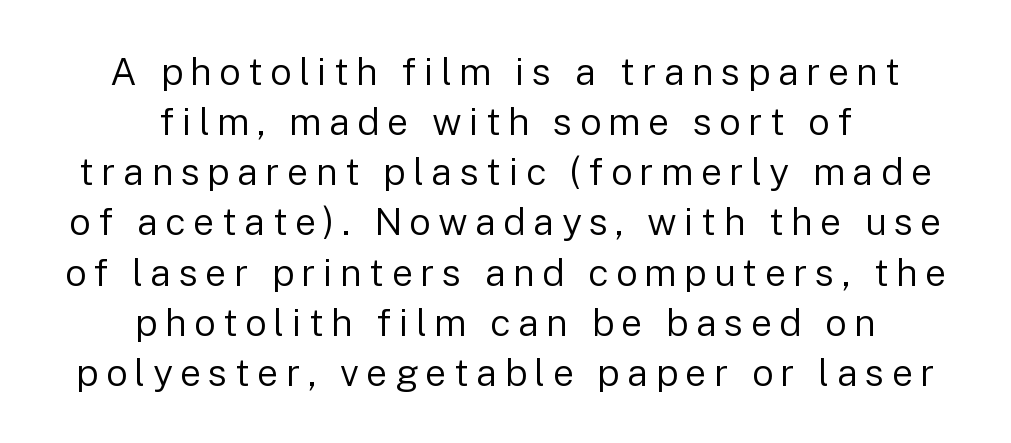
The image shows 38 px regular-weight sans-serif type, upright; set centered, normal line spacing (1.32x), not underlined; low stroke contrast and a medium x-height.
